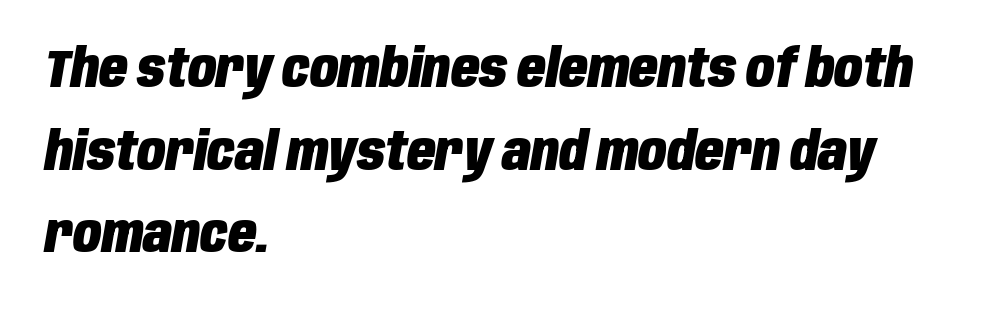
A bare baseline throughout the passage. Vertically, the passage feels balanced, rows spaced as you'd expect. The passage shown is typed in a proportional face where columns would drift. The ragged edge is on the right, which tells us the setting is flush left. This is heavy type, rendered in bold. In terms of posture, this sample is oblique.
